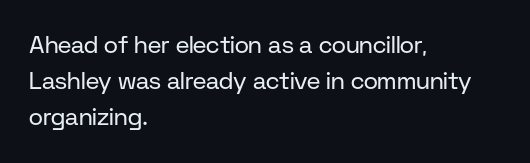
{"italic": "no", "bold": "no", "underline": "no", "align": "left", "line_spacing": "normal", "line_spacing_ratio": 1.49, "letter_spacing": "normal", "letter_spacing_em": 0.0, "glyph_px": 24}
